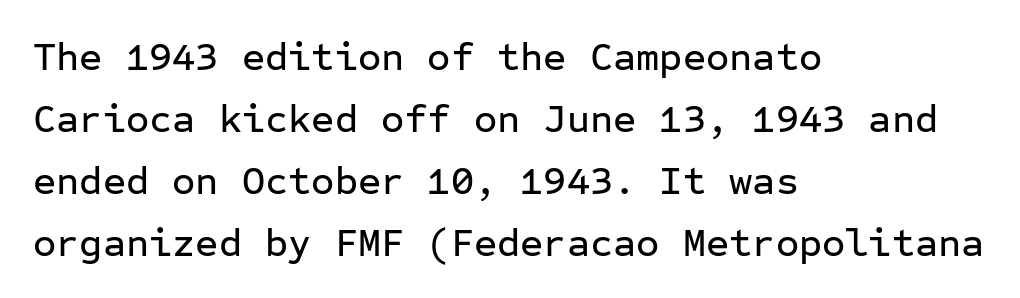
{"serif": "no", "italic": "no", "width": "normal", "stroke_contrast": "low", "x_height": "medium", "monospaced": "yes", "underline": "no", "align": "left", "line_spacing": "normal", "line_spacing_ratio": 1.55, "letter_spacing": "normal", "letter_spacing_em": 0.0, "glyph_px": 40}
